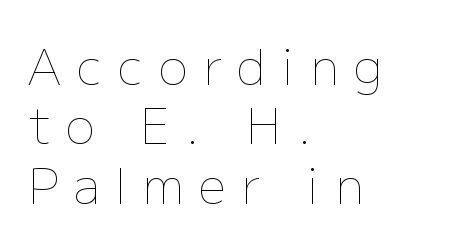
The gap between lines stays unmarked. Heft: none added — not bold. How are the letters spaced? Widely, with obvious added tracking. The passage shown is typed in a proportional face where columns would drift.
